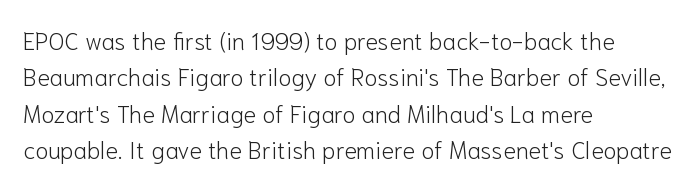
{"italic": "no", "bold": "no", "underline": "no", "align": "left", "line_spacing": "normal", "line_spacing_ratio": 1.52, "letter_spacing": "normal", "letter_spacing_em": 0.0, "glyph_px": 24}
